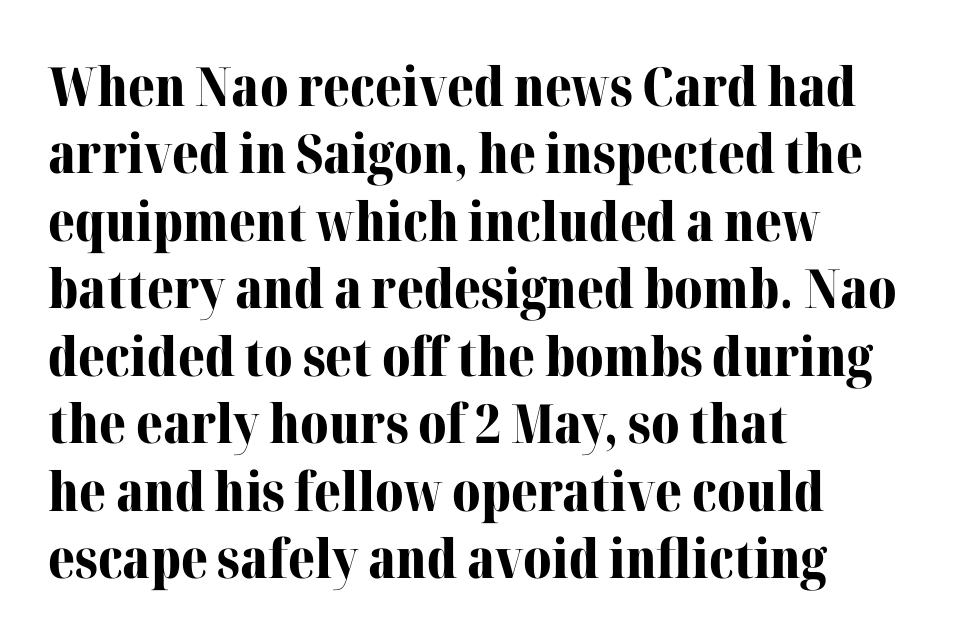
Q: Is the text bold? A: Yes.
Q: Is the text italic (slanted)? A: No, it is upright.
Q: Is the typeface a serif or a sans-serif typeface? A: Serif.
Q: Is the text underlined? A: No.
Q: How is the paragraph aligned? A: Left-aligned.
Q: Is the spacing between letters normal or unusually wide? A: Normal.
Q: Is the spacing between lines tight, normal or loose? A: Normal.
Q: Width (condensed, normal, or wide)? A: Normal.
Q: Stroke contrast? A: Medium.
Q: x-height? A: Medium.
Q: Monospaced? A: No.
